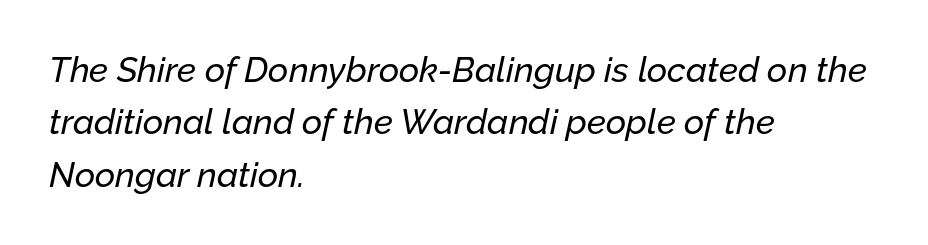
Q: Is the text italic (slanted)? A: Yes, it leans right by about 12 degrees.
Q: Is the text underlined? A: No.
Q: How is the paragraph aligned? A: Left-aligned.
Q: Is the spacing between letters normal or unusually wide? A: Normal.
Q: Is the spacing between lines tight, normal or loose? A: Normal.
Q: Width (condensed, normal, or wide)? A: Normal.
Q: Stroke contrast? A: Low.
Q: x-height? A: Medium.
Q: Monospaced? A: No.
